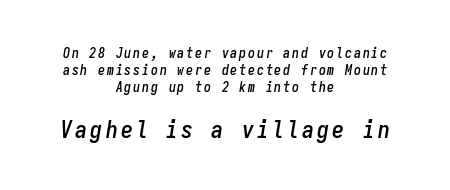
{"italic": "yes", "lean": "right", "slant_degrees": 9, "underline": "no", "align": "center", "line_spacing_ratio": 1.22, "larger_block": "second", "size_ratio": 1.71, "glyph_px": 24}
